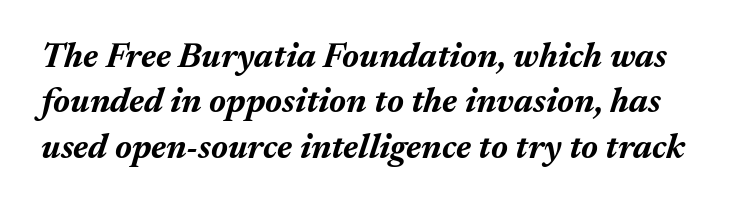
The image shows 35 px bold type, italic (leaning right); set normal line spacing (1.3x), normal letter spacing, not underlined; medium stroke contrast and a medium x-height.
